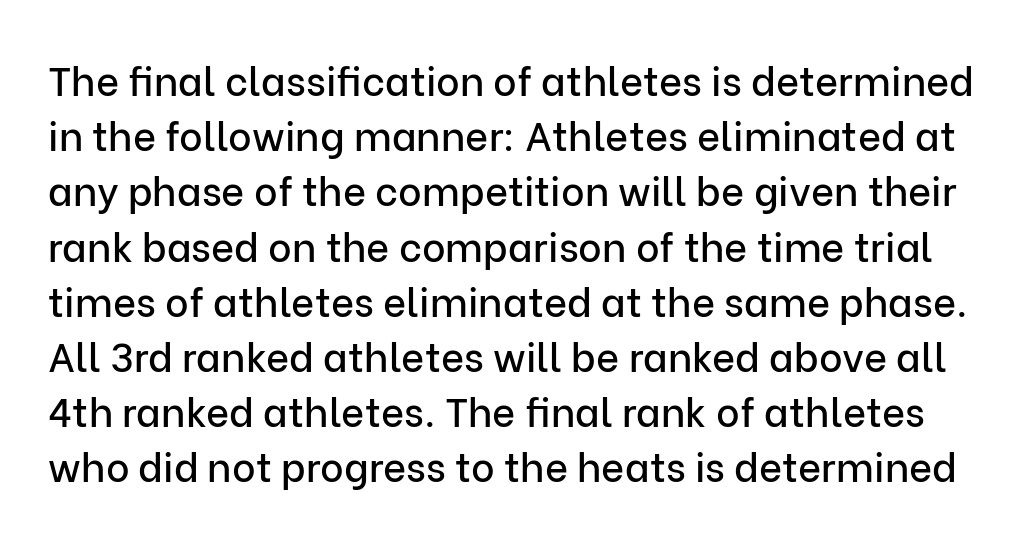
The area under the type is left untouched. The face used here is rendered with its standard letterfit. Do the characters align in a grid? No, the font is proportional. Baseline-to-baseline distance is the conventional proportion of letter height. Upright lettering throughout.
